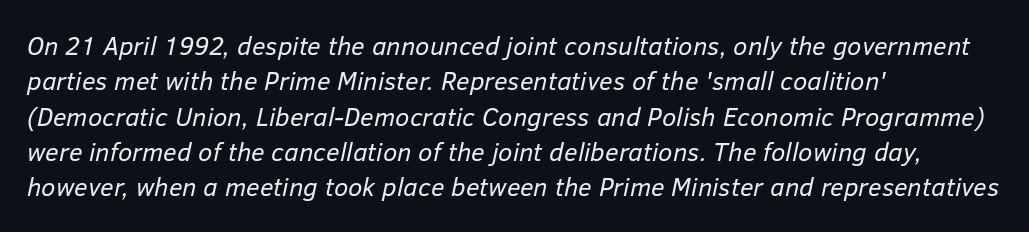
Here the glyphs are tracked normally, forming tight word shapes. Every row of glyphs begins at an identical x-position on the left. The weight would be labelled regular, book, light, or lighter still. The gap between lines stays unmarked. Students, observe: this is what conventionally led text looks like.
